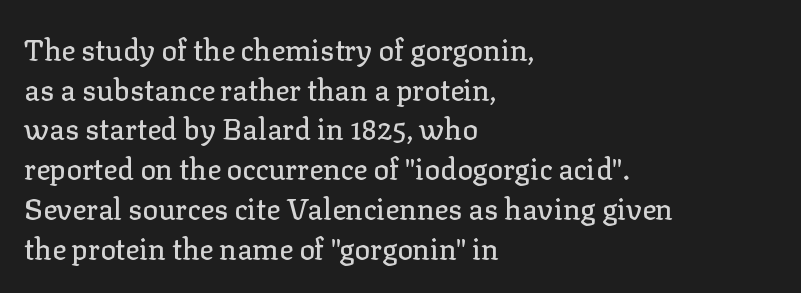
{"serif": "yes", "italic": "no", "width": "normal", "stroke_contrast": "low", "x_height": "medium", "monospaced": "no", "underline": "no", "align": "left", "line_spacing": "normal", "line_spacing_ratio": 1.37, "letter_spacing": "normal", "letter_spacing_em": 0.0, "glyph_px": 29}
